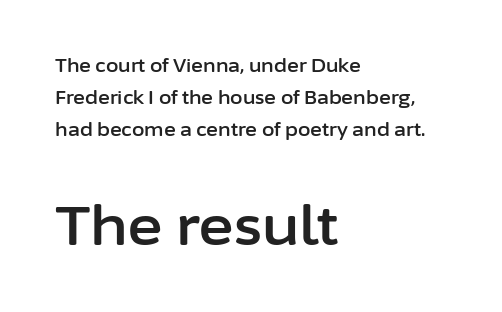
{"serif": "no", "italic": "no", "width": "normal", "stroke_contrast": "low", "x_height": "medium", "monospaced": "no", "underline": "no", "align": "left", "line_spacing_ratio": 1.77, "letter_spacing": "normal", "letter_spacing_em": 0.0, "larger_block": "second", "size_ratio": 3.0, "glyph_px": 54}
